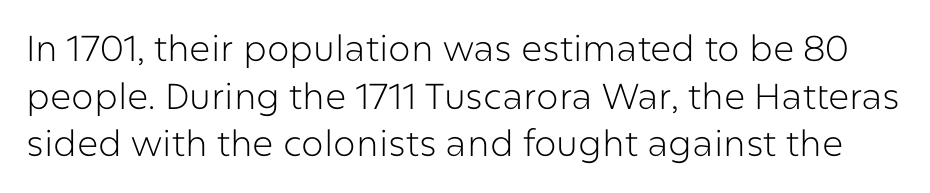
{"serif": "no", "italic": "no", "bold": "no", "weight": "light", "width": "normal", "stroke_contrast": "low", "x_height": "medium", "monospaced": "no", "underline": "no", "line_spacing": "normal", "line_spacing_ratio": 1.32, "letter_spacing": "normal", "letter_spacing_em": 0.0, "glyph_px": 36}
